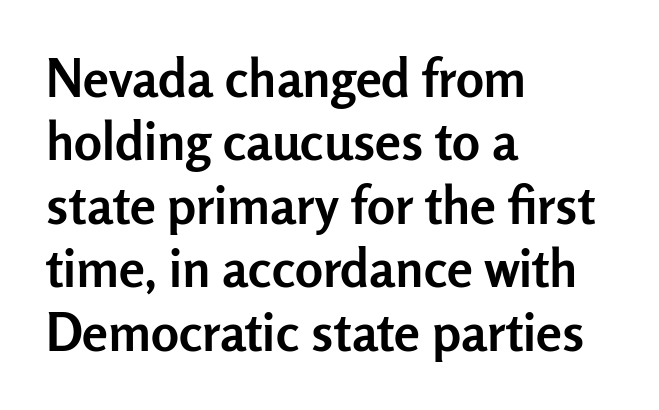
The image shows 52 px semibold sans-serif type, upright; set left-aligned, line spacing 1.22x, normal letter spacing, not underlined; low stroke contrast and a medium x-height.
